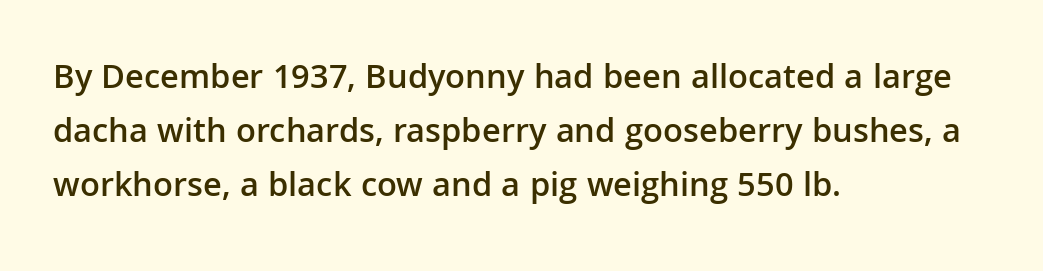
{"serif": "no", "italic": "no", "bold": "semi", "weight": "semibold", "width": "normal", "stroke_contrast": "low", "x_height": "medium", "monospaced": "no", "underline": "no", "align": "left", "line_spacing": "normal", "line_spacing_ratio": 1.54, "letter_spacing": "normal", "letter_spacing_em": 0.0, "glyph_px": 35}
